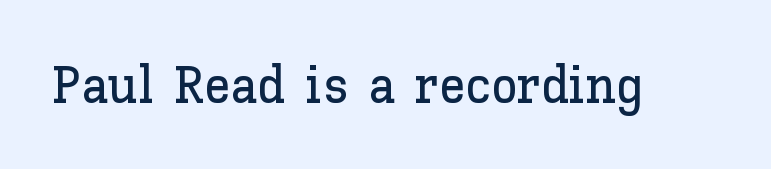
Q: Is the text italic (slanted)? A: No, it is upright.
Q: Is the text underlined? A: No.
Q: Is the spacing between letters normal or unusually wide? A: Normal.
Q: Width (condensed, normal, or wide)? A: Normal.
Q: Stroke contrast? A: Low.
Q: x-height? A: Medium.
Q: Monospaced? A: No.
